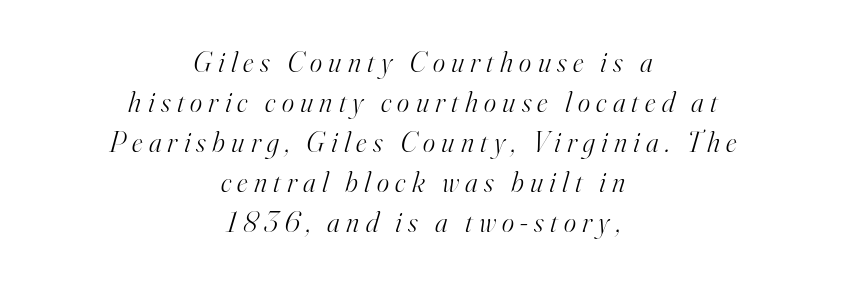
The image shows 29 px light serif type, italic (leaning right); set centered, normal line spacing (1.38x), unusually wide letter spacing (+0.22 em), not underlined; high stroke contrast and a small x-height.
